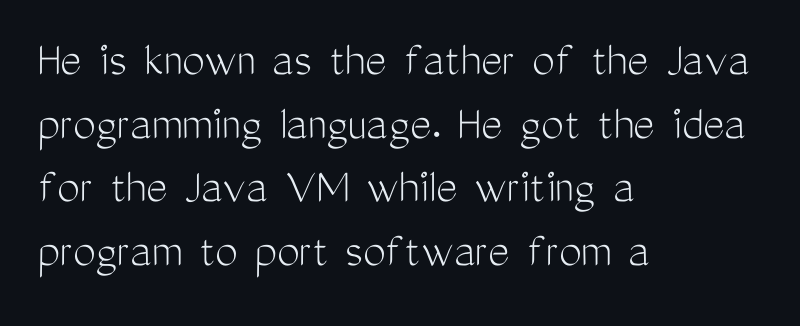
The lettering stays uniformly vertical, giving the passage a roman look. This sample has the flowing, uneven cadence of proportional lettering. Casual observation: everything's shoved over to the left. The line texture is even and compact thanks to regular tracking. Stroke mass is kept to a normal reading level or below.
